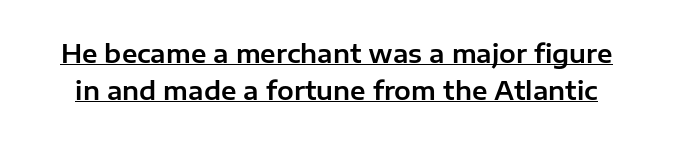
Q: Is the text italic (slanted)? A: No, it is upright.
Q: Is the text underlined? A: Yes.
Q: Is the spacing between letters normal or unusually wide? A: Normal.
Q: Is the spacing between lines tight, normal or loose? A: Normal.
